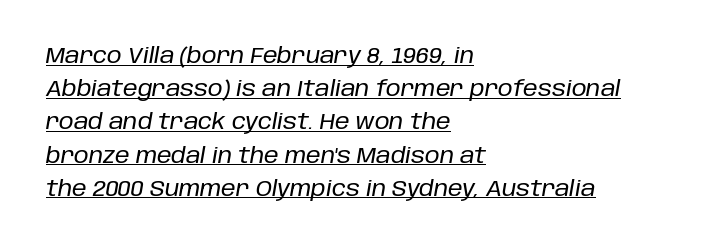
The image shows 21 px text type, italic (leaning right); set left-aligned, normal line spacing (1.58x), normal letter spacing, underlined.
